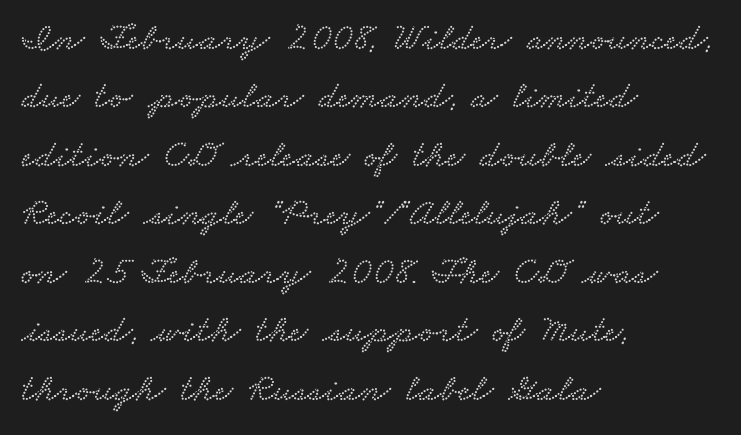
Unlike a clean sans, this face finishes its strokes with serifs. Compared with typical body copy, the letter spacing here is the same. This block has exactly the height ordinary leading produces. This sample has the flowing, uneven cadence of proportional lettering.
